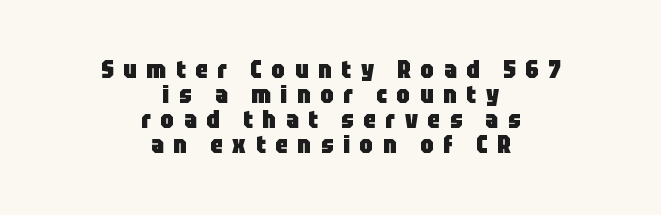
Q: Is the text bold? A: Yes.
Q: Is the text italic (slanted)? A: No, it is upright.
Q: Is the text underlined? A: No.
Q: How is the paragraph aligned? A: Centered.
Q: Is the spacing between letters normal or unusually wide? A: Unusually wide.
Q: Is the spacing between lines tight, normal or loose? A: Tight.
